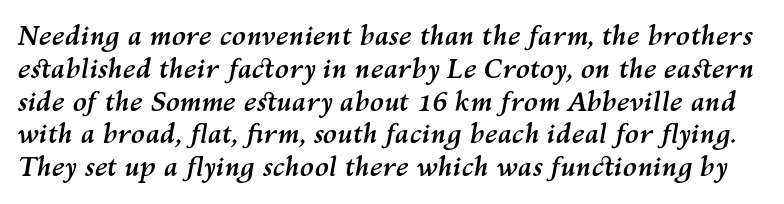
This is heavy type, rendered in bold. Inter-character spacing is left at the font's built-in metrics. In terms of posture, this sample is oblique. Vertically, the passage feels balanced, rows spaced as you'd expect. Type without underlining.
